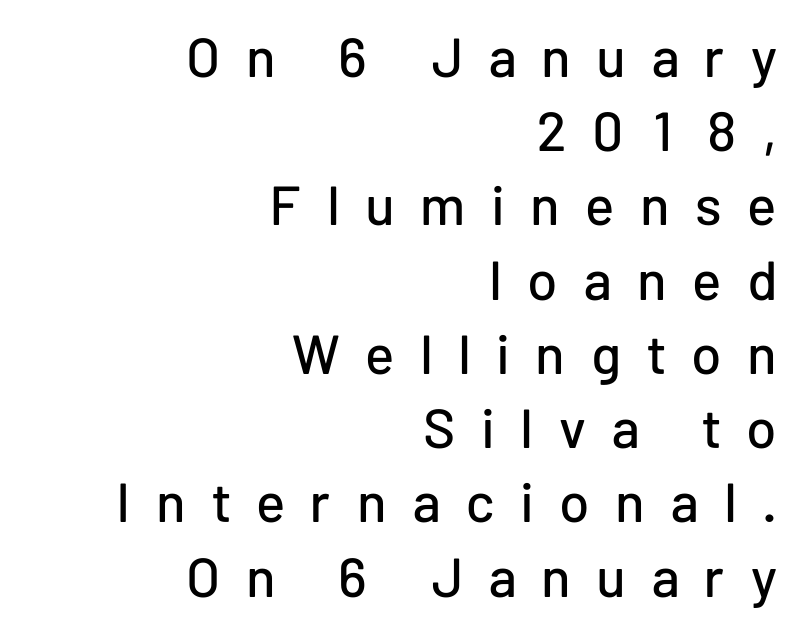
Q: Is the text italic (slanted)? A: No, it is upright.
Q: Is the typeface a serif or a sans-serif typeface? A: Sans-serif.
Q: Is the text underlined? A: No.
Q: How is the paragraph aligned? A: Right-aligned.
Q: Is the spacing between letters normal or unusually wide? A: Unusually wide.
Q: Is the spacing between lines tight, normal or loose? A: Normal.
Q: Width (condensed, normal, or wide)? A: Normal.
Q: Stroke contrast? A: Low.
Q: x-height? A: Medium.
Q: Monospaced? A: No.
